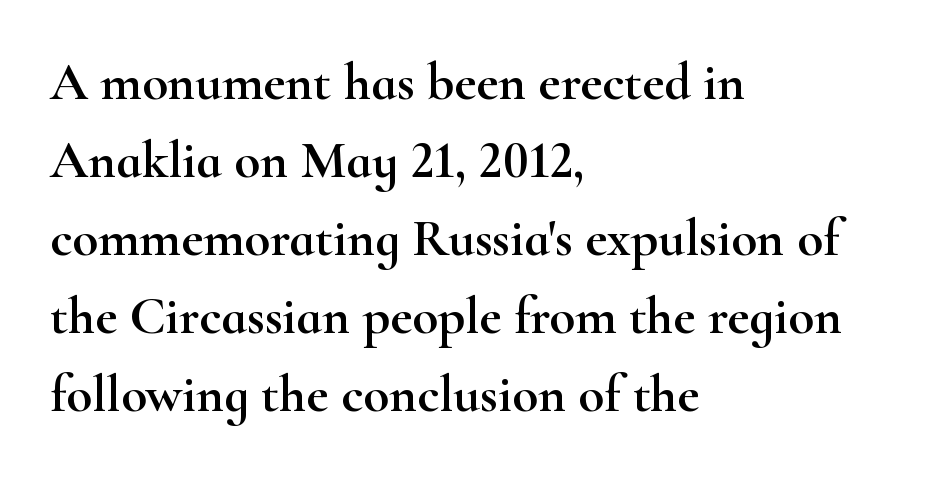
How are the letters spaced? Ordinarily, with no added tracking. Only glyphs here, with clear space below each row. Teacher's note: observe the even left margin — that is flush-left alignment. Vertical strokes here are truly vertical. Are there feet on the stems? There are — it's a serif.
